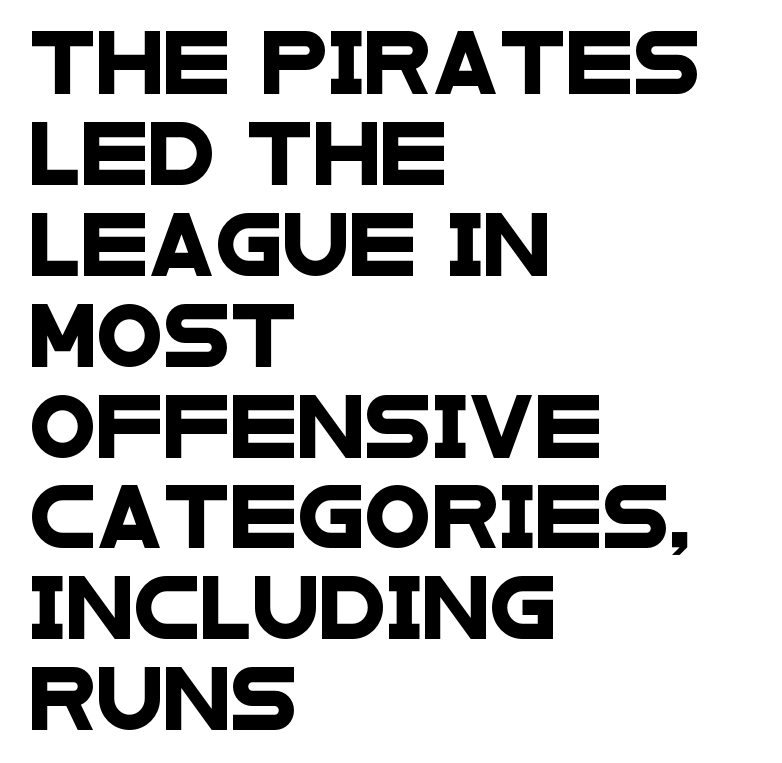
{"serif": "no", "width": "wide", "stroke_contrast": "low", "x_height": "large", "monospaced": "no", "underline": "no", "align": "left", "line_spacing": "normal", "line_spacing_ratio": 1.49, "letter_spacing": "normal", "letter_spacing_em": 0.0, "glyph_px": 61}
